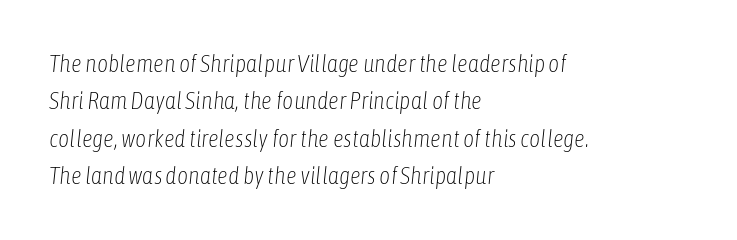
Q: Is the text bold? A: No.
Q: Is the text italic (slanted)? A: Yes, it leans right by about 6 degrees.
Q: Is the text underlined? A: No.
Q: How is the paragraph aligned? A: Left-aligned.
Q: Is the spacing between letters normal or unusually wide? A: Normal.
Q: Is the spacing between lines tight, normal or loose? A: Normal.
